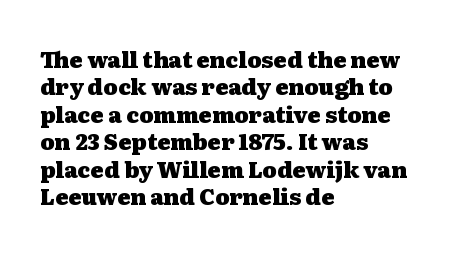
Q: Is the text bold? A: Yes.
Q: Is the text italic (slanted)? A: No, it is upright.
Q: Is the text underlined? A: No.
Q: How is the paragraph aligned? A: Left-aligned.
Q: Is the spacing between letters normal or unusually wide? A: Normal.
Q: Is the spacing between lines tight, normal or loose? A: Normal.
